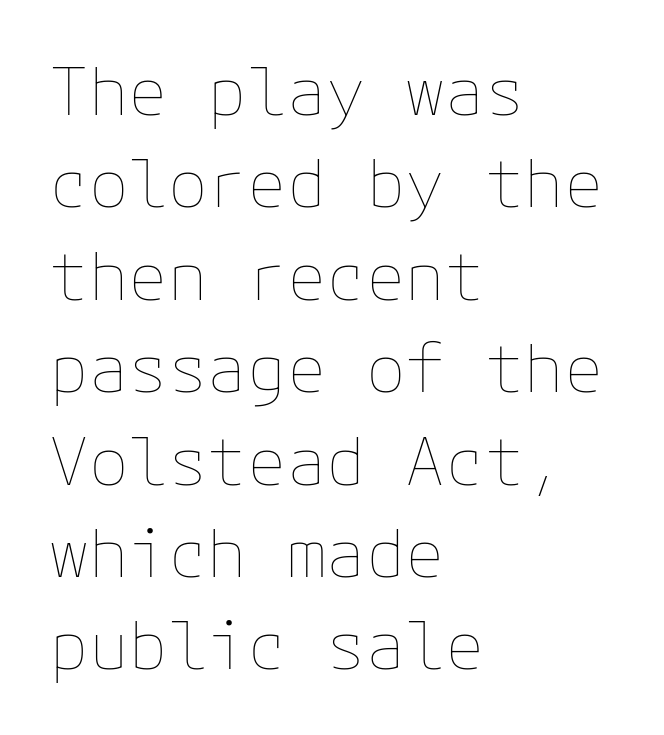
The image shows 66 px thin type, upright; set left-aligned, normal line spacing (1.4x), normal letter spacing, not underlined; low stroke contrast and a medium x-height.
